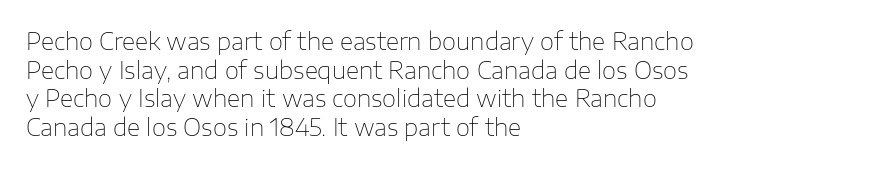
Q: Is the text bold? A: No.
Q: Is the text italic (slanted)? A: No, it is upright.
Q: Is the text underlined? A: No.
Q: How is the paragraph aligned? A: Left-aligned.
Q: Is the spacing between letters normal or unusually wide? A: Normal.
Q: Is the spacing between lines tight, normal or loose? A: Normal.
